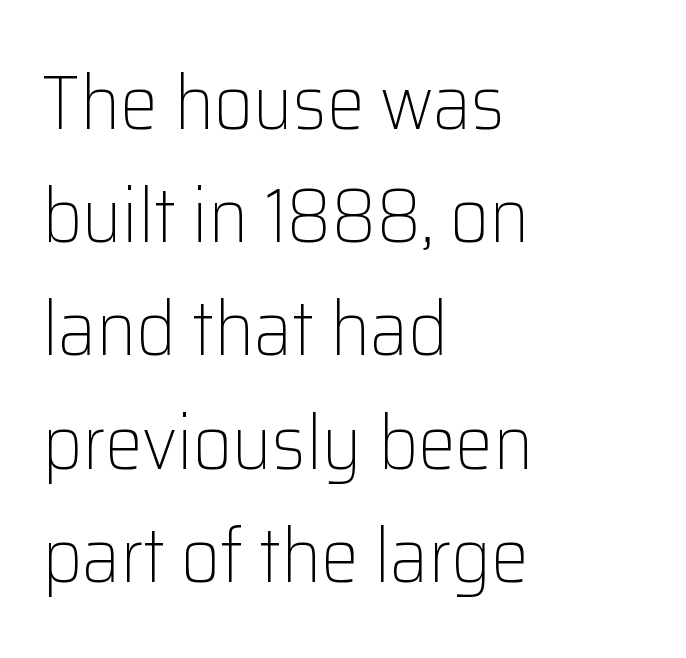
{"serif": "no", "italic": "no", "bold": "no", "weight": "light", "width": "normal", "stroke_contrast": "low", "x_height": "medium", "monospaced": "no", "underline": "no", "align": "left", "line_spacing": "normal", "line_spacing_ratio": 1.49, "letter_spacing": "normal", "letter_spacing_em": 0.0, "glyph_px": 76}
